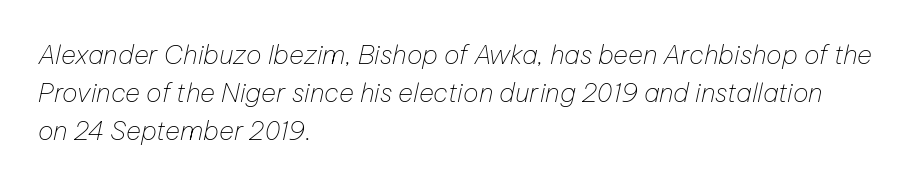
{"italic": "yes", "lean": "right", "slant_degrees": 12, "bold": "no", "underline": "no", "align": "left", "line_spacing": "normal", "line_spacing_ratio": 1.46, "letter_spacing": "normal", "letter_spacing_em": 0.0, "glyph_px": 26}
